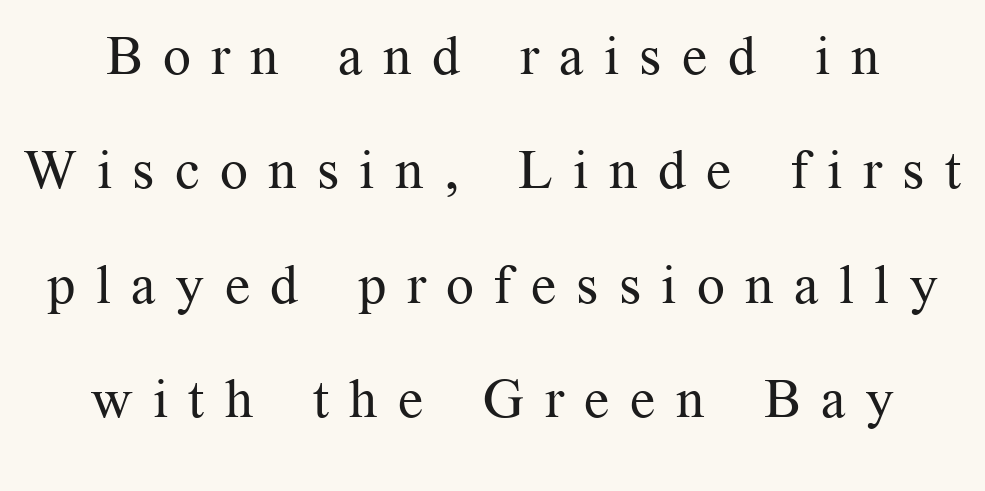
{"serif": "yes", "italic": "no", "bold": "no", "weight": "regular", "width": "normal", "stroke_contrast": "medium", "x_height": "medium", "monospaced": "no", "underline": "no", "align": "center", "line_spacing": "loose", "line_spacing_ratio": 2.08, "letter_spacing": "wide", "letter_spacing_em": 0.37, "glyph_px": 55}
